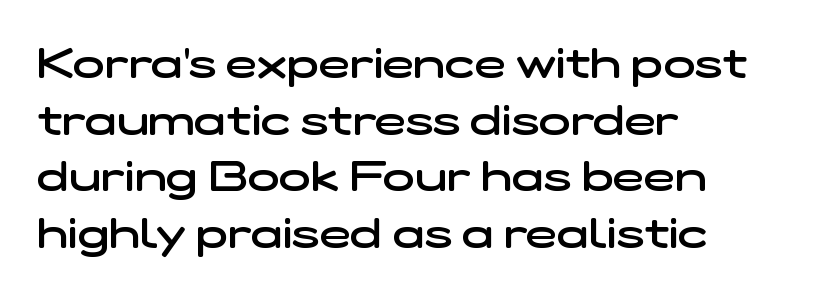
Q: Is the text bold? A: Semi-bold.
Q: Is the typeface a serif or a sans-serif typeface? A: Sans-serif.
Q: Is the text underlined? A: No.
Q: How is the paragraph aligned? A: Left-aligned.
Q: Is the spacing between letters normal or unusually wide? A: Normal.
Q: Is the spacing between lines tight, normal or loose? A: Normal.
Q: Width (condensed, normal, or wide)? A: Wide.
Q: Stroke contrast? A: Low.
Q: x-height? A: Medium.
Q: Monospaced? A: No.
